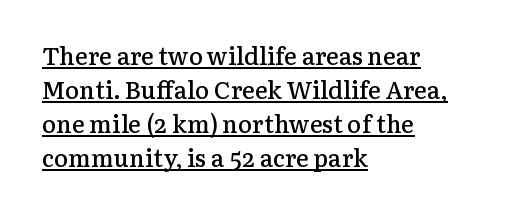
{"italic": "no", "bold": "semi", "underline": "yes", "align": "left", "line_spacing": "normal", "line_spacing_ratio": 1.41, "letter_spacing": "normal", "letter_spacing_em": 0.0, "glyph_px": 24}
